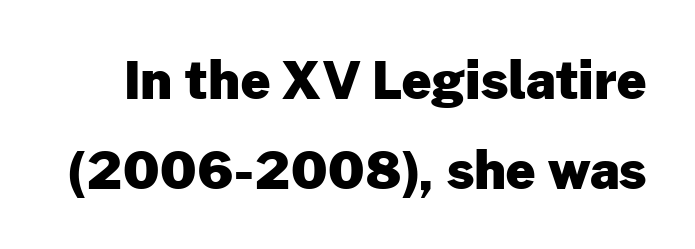
Q: Is the text bold? A: Yes.
Q: Is the text italic (slanted)? A: No, it is upright.
Q: Is the typeface a serif or a sans-serif typeface? A: Sans-serif.
Q: Is the text underlined? A: No.
Q: Is the spacing between letters normal or unusually wide? A: Normal.
Q: Width (condensed, normal, or wide)? A: Normal.
Q: Stroke contrast? A: Low.
Q: x-height? A: Medium.
Q: Monospaced? A: No.
